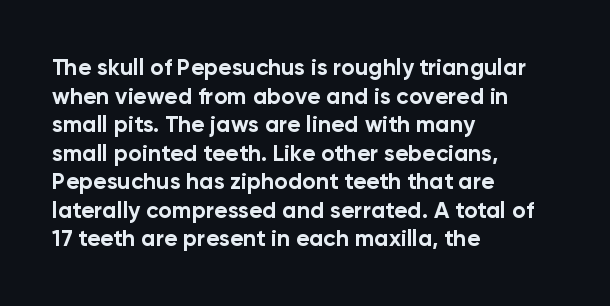
Every character sits straight up, as roman type does. Stroke thickness is high; the sample reads as a true bold. Inter-character spacing is left at the font's built-in metrics. Casual observation: everything's shoved over to the left. The specimen omits any rule beneath the text block's lines.
